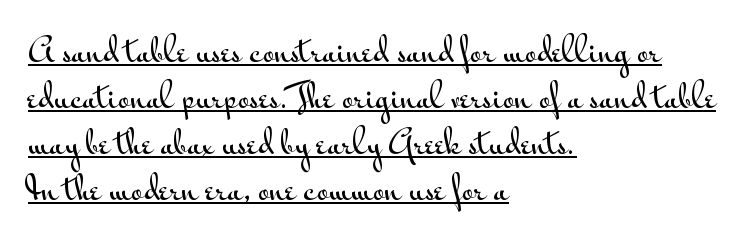
The image shows 32 px wide sans-serif type; set left-aligned, normal line spacing (1.44x), normal letter spacing, underlined; medium stroke contrast and a small x-height.
